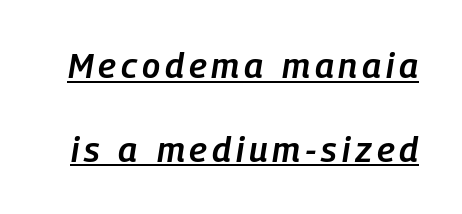
Q: Is the text bold? A: Semi-bold.
Q: Is the text italic (slanted)? A: Yes, it leans right by about 9 degrees.
Q: Is the text underlined? A: Yes.
Q: Is the spacing between lines tight, normal or loose? A: Loose.
Q: Width (condensed, normal, or wide)? A: Condensed.
Q: Stroke contrast? A: Low.
Q: x-height? A: Medium.
Q: Monospaced? A: No.
